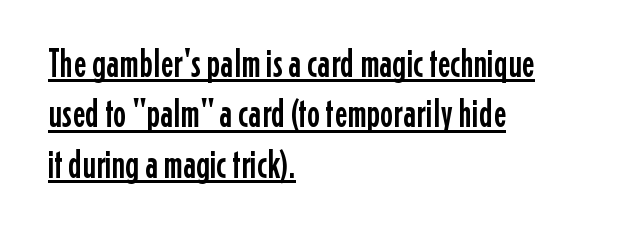
The image shows 40 px condensed sans-serif type, upright; set left-aligned, normal line spacing (1.26x), normal letter spacing, underlined; low stroke contrast and a medium x-height.
